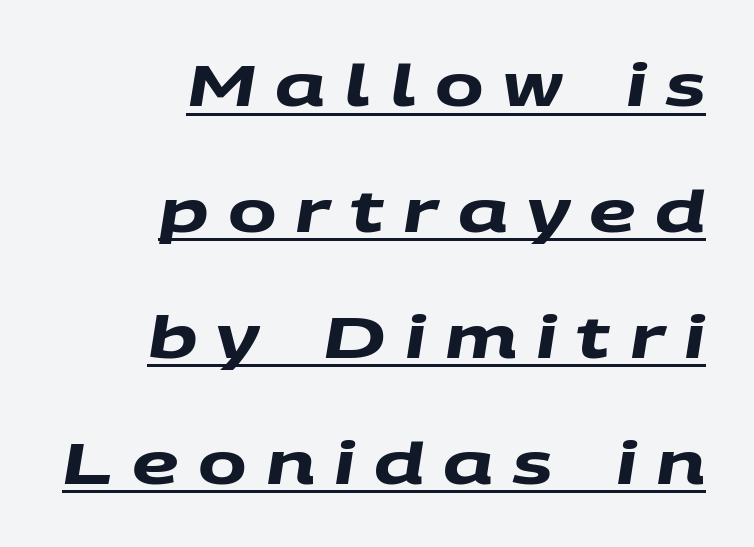
The image shows 58 px heavy, wide sans-serif type; set right-aligned, loose line spacing (2.17x), unusually wide letter spacing (+0.33 em), underlined; medium stroke contrast and a large x-height.
